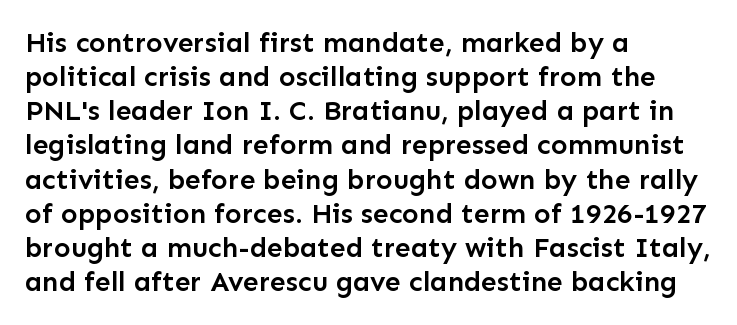
Rendered with straight, roman letterforms. Between one letter and the next there's only the usual sliver of space. I'd describe the lettering as semibold — firm but not a full bold. Descenders hang freely into open space. The rendering anchors every line to the left-hand side. Here the designer chose a conventional face with non-uniform glyph widths.
